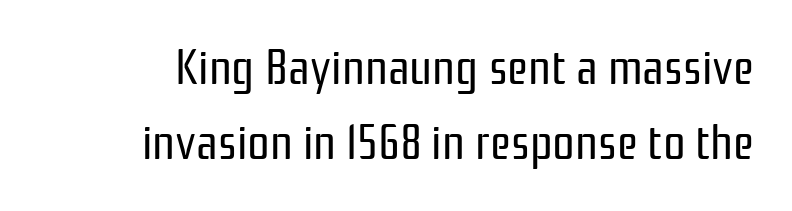
The image shows 50 px regular-weight, condensed sans-serif type, upright; set normal line spacing (1.51x), normal letter spacing, not underlined; low stroke contrast and a medium x-height.
